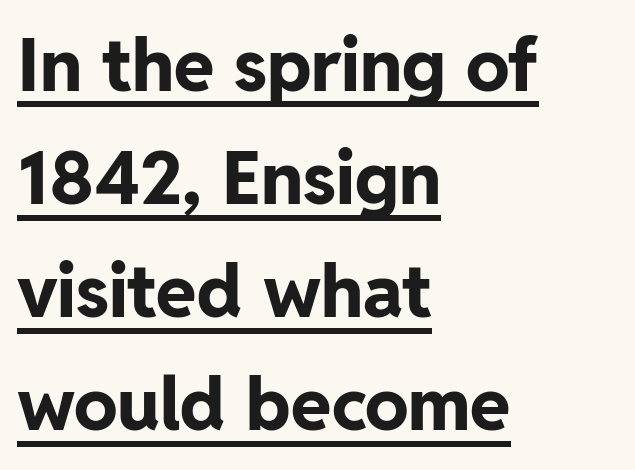
{"serif": "no", "italic": "no", "bold": "yes", "weight": "bold", "width": "normal", "stroke_contrast": "low", "x_height": "medium", "monospaced": "no", "underline": "yes", "align": "left", "line_spacing": "normal", "line_spacing_ratio": 1.55, "letter_spacing": "normal", "letter_spacing_em": 0.0, "glyph_px": 73}
